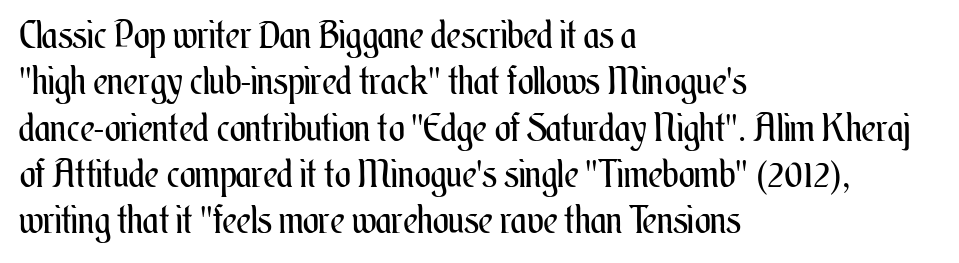
Letters rest on an invisible, unmarked baseline. Every character sits straight up, as roman type does. Here the glyphs are tracked normally, forming tight word shapes. No extra ink here — the face is not bold.
